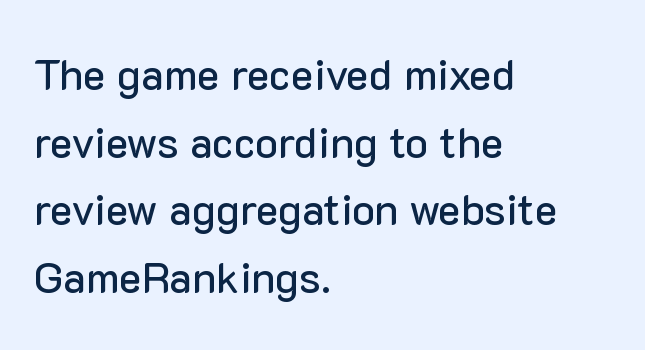
Q: Is the text italic (slanted)? A: No, it is upright.
Q: Is the typeface a serif or a sans-serif typeface? A: Sans-serif.
Q: Is the text underlined? A: No.
Q: How is the paragraph aligned? A: Left-aligned.
Q: Is the spacing between letters normal or unusually wide? A: Normal.
Q: Is the spacing between lines tight, normal or loose? A: Normal.
Q: Width (condensed, normal, or wide)? A: Normal.
Q: Stroke contrast? A: Low.
Q: x-height? A: Medium.
Q: Monospaced? A: No.
